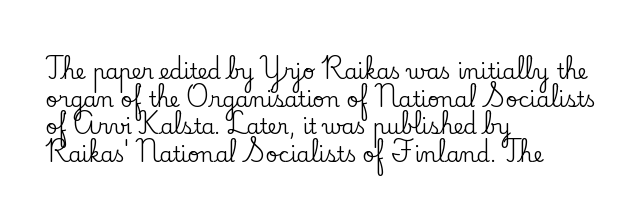
Every character sits straight up, as roman type does. Decoration check: the copy has no underline. A normal amount of white space separates one row of letters from the next. The passage shown has conventional tracking throughout.
